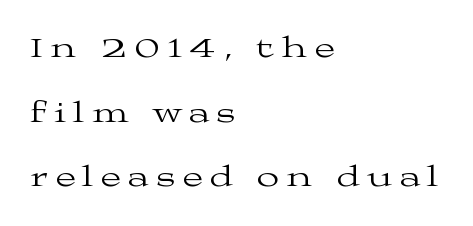
The image shows 29 px regular-weight, wide serif type, upright; set left-aligned, loose line spacing (2.23x), unusually wide letter spacing (+0.28 em), not underlined; medium stroke contrast and a medium x-height.
